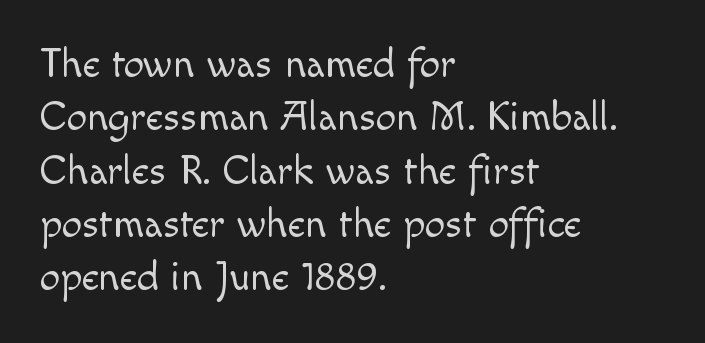
The image shows 41 px light sans-serif type, upright; set left-aligned, normal line spacing (1.3x), normal letter spacing, not underlined; a small x-height.
